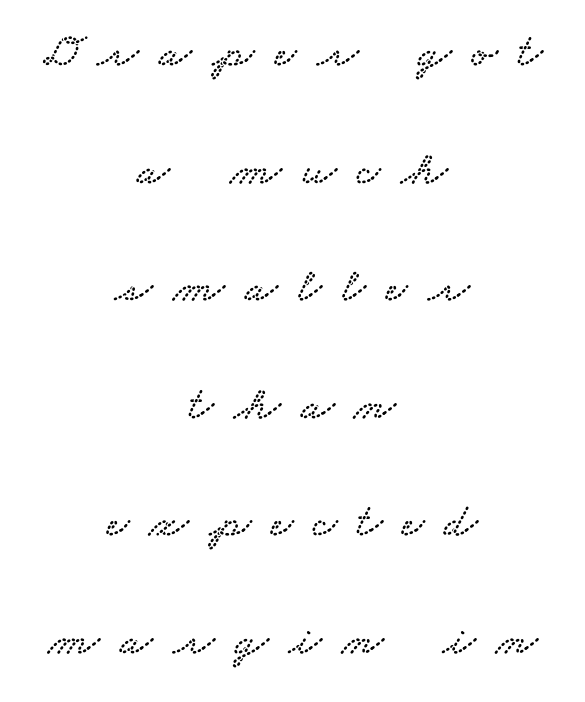
Q: Is the text underlined? A: No.
Q: How is the paragraph aligned? A: Centered.
Q: Is the spacing between letters normal or unusually wide? A: Unusually wide.
Q: Is the spacing between lines tight, normal or loose? A: Loose.
Q: Width (condensed, normal, or wide)? A: Wide.
Q: Stroke contrast? A: Low.
Q: x-height? A: Small.
Q: Monospaced? A: No.
